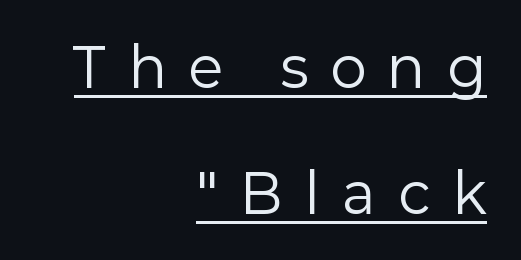
{"serif": "no", "italic": "no", "bold": "no", "weight": "regular", "width": "normal", "stroke_contrast": "low", "x_height": "medium", "monospaced": "no", "underline": "yes", "align": "right", "line_spacing": "loose", "line_spacing_ratio": 2.33, "letter_spacing": "wide", "letter_spacing_em": 0.43, "glyph_px": 54}
